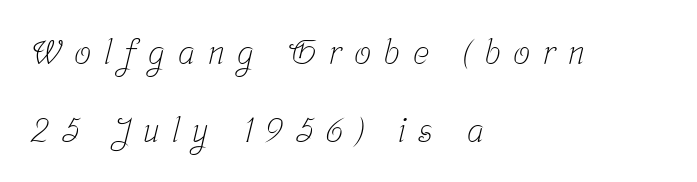
The image shows 34 px light, condensed serif type; set left-aligned, loose line spacing (2.29x), unusually wide letter spacing (+0.37 em), not underlined; low stroke contrast and a medium x-height.
